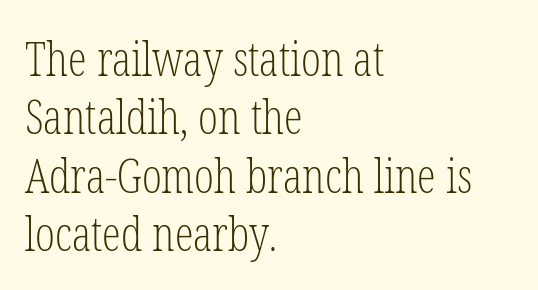
{"serif": "yes", "italic": "no", "bold": "no", "weight": "light", "width": "condensed", "stroke_contrast": "low", "x_height": "medium", "monospaced": "no", "underline": "no", "align": "left", "line_spacing_ratio": 1.24, "letter_spacing": "normal", "letter_spacing_em": 0.0, "glyph_px": 47}
